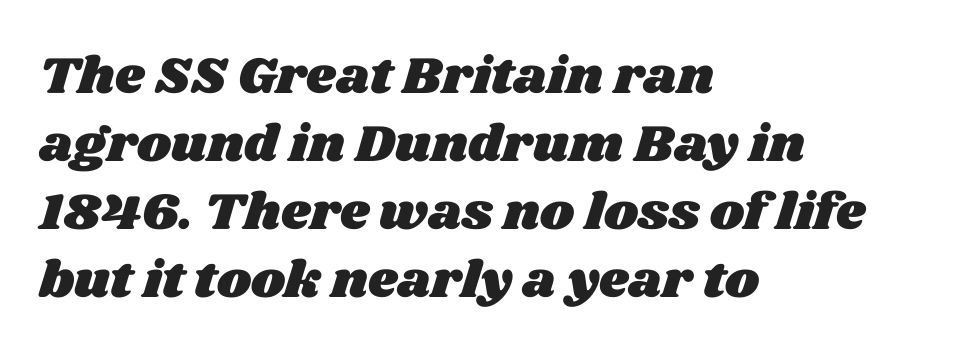
Line beginnings align vertically; line endings do not. Bare-footed words on every line. The face used here is proportionally spaced, like ordinary book or web type. Characters follow at the spacing the type designer built in. How would I describe the line gaps? Plain and ordinary.
